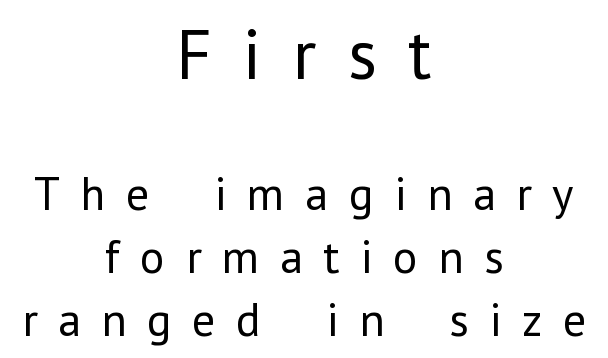
{"serif": "no", "italic": "no", "bold": "no", "weight": "regular", "width": "normal", "stroke_contrast": "low", "x_height": "medium", "monospaced": "no", "underline": "no", "align": "center", "line_spacing": "normal", "line_spacing_ratio": 1.34, "letter_spacing": "wide", "letter_spacing_em": 0.44, "larger_block": "first", "size_ratio": 1.51, "glyph_px": 71}
